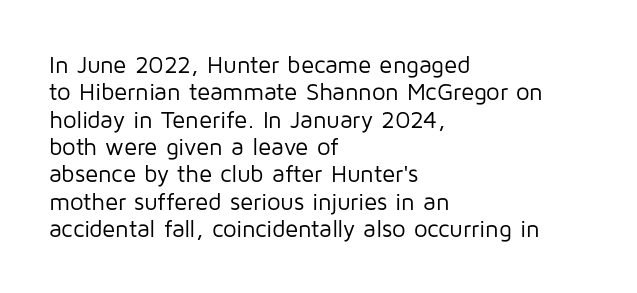
{"italic": "no", "bold": "no", "underline": "no", "align": "left", "line_spacing": "tight", "line_spacing_ratio": 1.14, "letter_spacing": "normal", "letter_spacing_em": 0.0, "glyph_px": 24}
